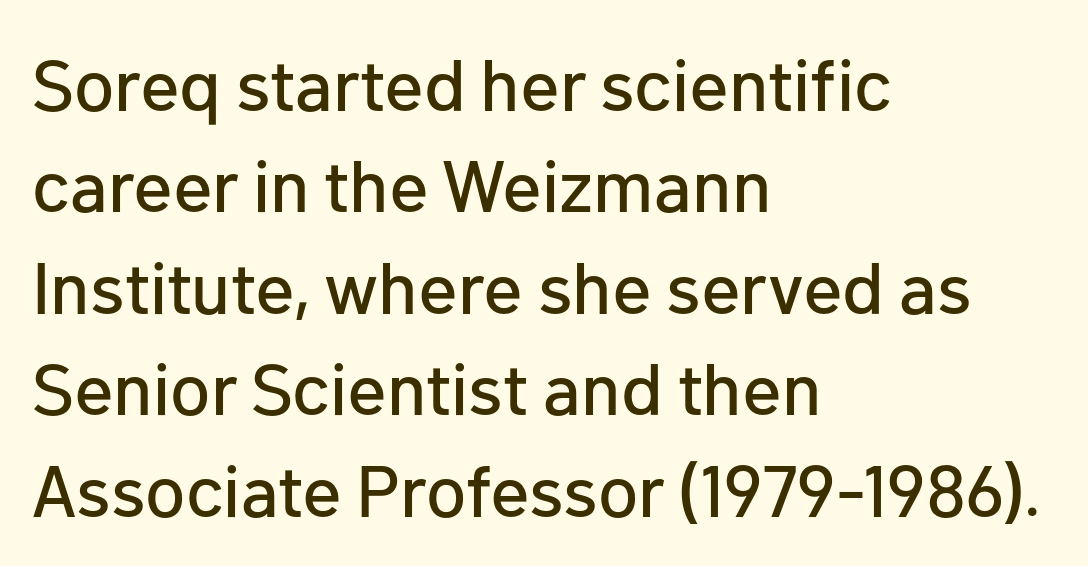
The image shows 73 px sans-serif type, upright; set left-aligned, normal line spacing (1.39x), normal letter spacing, not underlined; low stroke contrast and a medium x-height.
